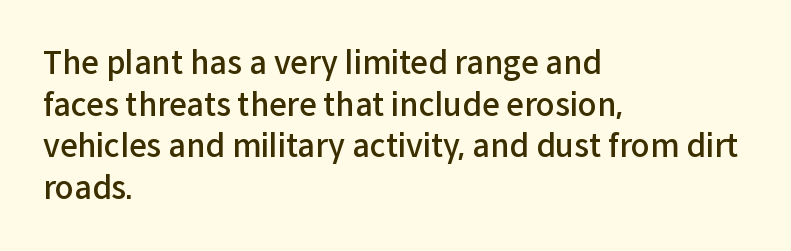
Q: Is the text bold? A: Semi-bold.
Q: Is the text italic (slanted)? A: No, it is upright.
Q: Is the typeface a serif or a sans-serif typeface? A: Sans-serif.
Q: Is the text underlined? A: No.
Q: How is the paragraph aligned? A: Left-aligned.
Q: Is the spacing between letters normal or unusually wide? A: Normal.
Q: Is the spacing between lines tight, normal or loose? A: Normal.
Q: Width (condensed, normal, or wide)? A: Normal.
Q: Stroke contrast? A: Low.
Q: x-height? A: Medium.
Q: Monospaced? A: No.
